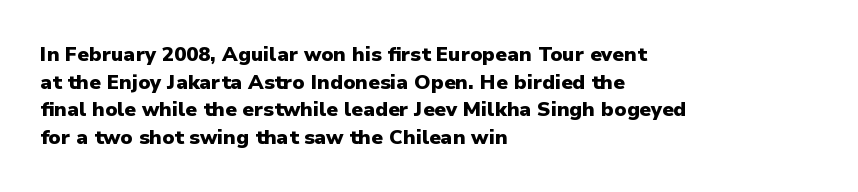
The image shows 20 px bold type, upright; set left-aligned, normal line spacing (1.38x), normal letter spacing, not underlined.
